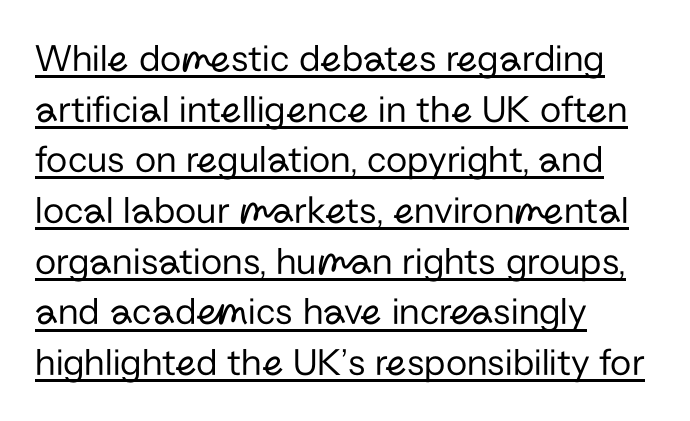
{"serif": "no", "italic": "no", "bold": "no", "weight": "regular", "width": "normal", "stroke_contrast": "low", "x_height": "medium", "monospaced": "no", "underline": "yes", "align": "left", "line_spacing": "normal", "line_spacing_ratio": 1.3, "letter_spacing": "normal", "letter_spacing_em": 0.0, "glyph_px": 39}
